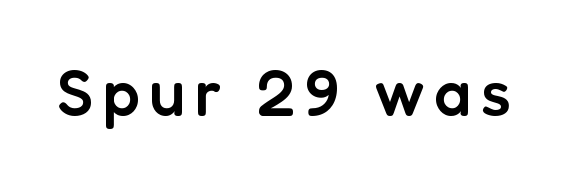
Summary of weight: moderately heavy, a semibold. The glyphs are unaccompanied by any horizontal stroke below them. Every stem runs plumb, perpendicular to the baseline. Font category for this specimen: sans-serif. Think of a printed novel: that variable character pitch is what you see here.
